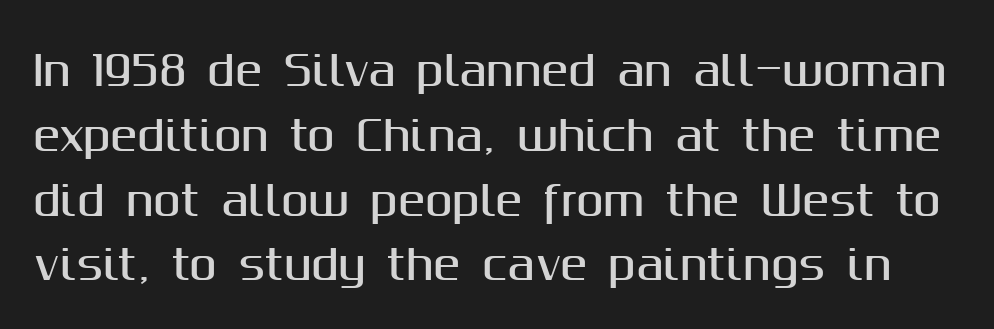
Decoration check: the copy has no underline. Here the designer chose a conventional face with non-uniform glyph widths. The characters display no serif detailing; their extremities are plain. The block of text has a typical density, with ordinary space between rows. In terms of posture, this sample is upright. The horizontal fit of the characters is conventional and even.
